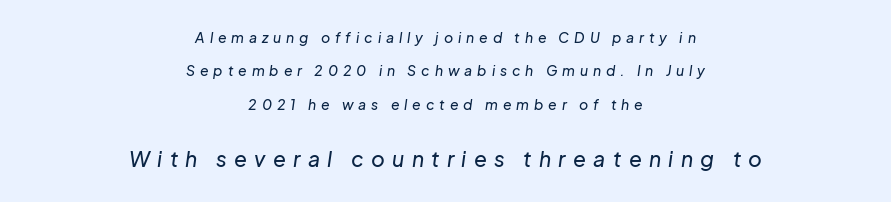
Anything drawn beneath the words? Only blank space. One-word summary of the alignment: center. Does extra space separate the letters? Yes, quite a lot of it. You can tell it's italic because the verticals aren't actually vertical. Successive baselines arrive slowly, with a big drop between each. Small over large — that's the arrangement of the two blocks here.
